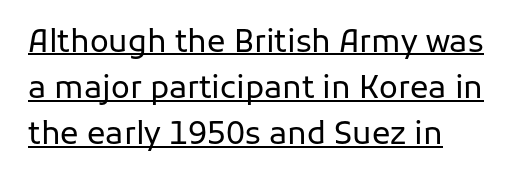
Q: Is the text bold? A: No.
Q: Is the text italic (slanted)? A: No, it is upright.
Q: Is the typeface a serif or a sans-serif typeface? A: Sans-serif.
Q: Is the text underlined? A: Yes.
Q: Is the spacing between letters normal or unusually wide? A: Normal.
Q: Is the spacing between lines tight, normal or loose? A: Normal.
Q: Width (condensed, normal, or wide)? A: Normal.
Q: Stroke contrast? A: Low.
Q: x-height? A: Medium.
Q: Monospaced? A: No.
